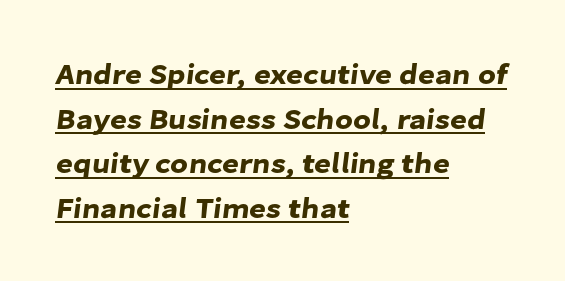
The image shows 29 px sans-serif type; set left-aligned, normal line spacing (1.54x), normal letter spacing, underlined; low stroke contrast and a medium x-height.
